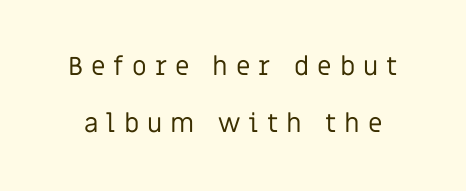
The image shows 26 px text type, upright; set loose line spacing (2.2x), unusually wide letter spacing (+0.31 em), not underlined.
